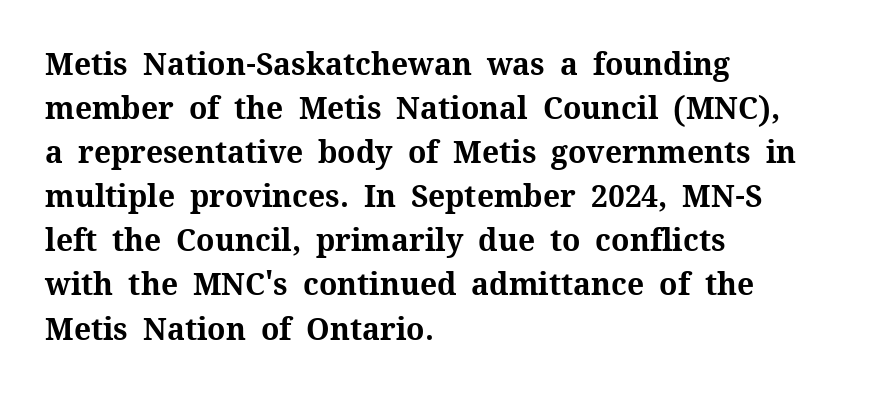
{"serif": "yes", "italic": "no", "bold": "yes", "weight": "bold", "width": "normal", "stroke_contrast": "medium", "x_height": "medium", "monospaced": "no", "underline": "no", "align": "left", "line_spacing": "normal", "line_spacing_ratio": 1.47, "letter_spacing": "normal", "letter_spacing_em": 0.0, "glyph_px": 30}
